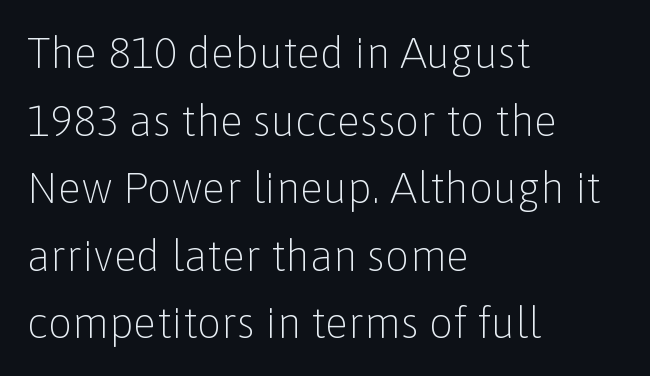
Q: Is the text bold? A: No.
Q: Is the text italic (slanted)? A: No, it is upright.
Q: Is the typeface a serif or a sans-serif typeface? A: Sans-serif.
Q: Is the text underlined? A: No.
Q: How is the paragraph aligned? A: Left-aligned.
Q: Is the spacing between letters normal or unusually wide? A: Normal.
Q: Is the spacing between lines tight, normal or loose? A: Normal.
Q: Width (condensed, normal, or wide)? A: Normal.
Q: Stroke contrast? A: Low.
Q: x-height? A: Medium.
Q: Monospaced? A: No.
